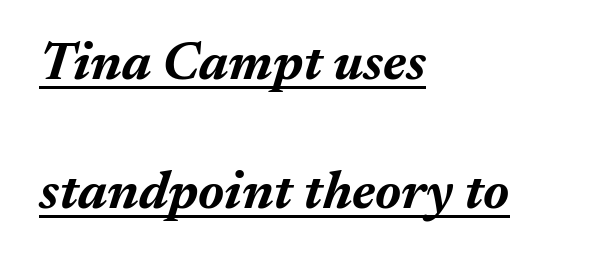
The image shows 54 px bold type, italic (leaning right); set left-aligned, loose line spacing (2.38x), normal letter spacing, underlined; medium stroke contrast and a medium x-height.
